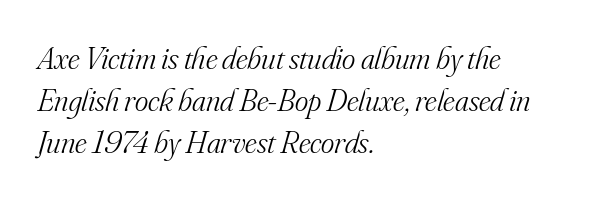
The image shows 32 px light serif type, italic (leaning right); set left-aligned, normal line spacing (1.31x), normal letter spacing, not underlined; medium stroke contrast and a small x-height.
